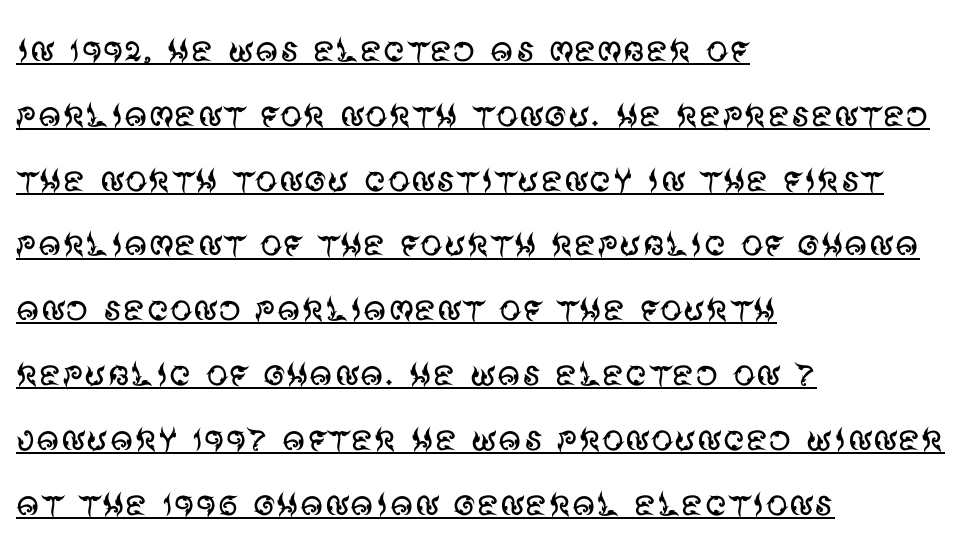
The image shows 45 px regular-weight sans-serif type, upright; set left-aligned, normal line spacing (1.44x), normal letter spacing, underlined; medium stroke contrast and a large x-height.
